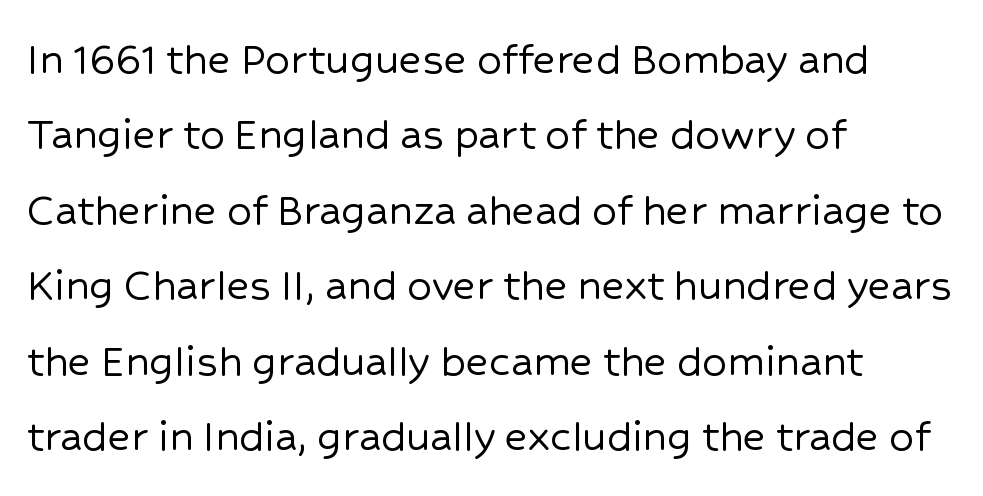
The image shows 49 px sans-serif type, upright; set left-aligned, normal line spacing (1.54x), normal letter spacing, not underlined; low stroke contrast and a medium x-height.
